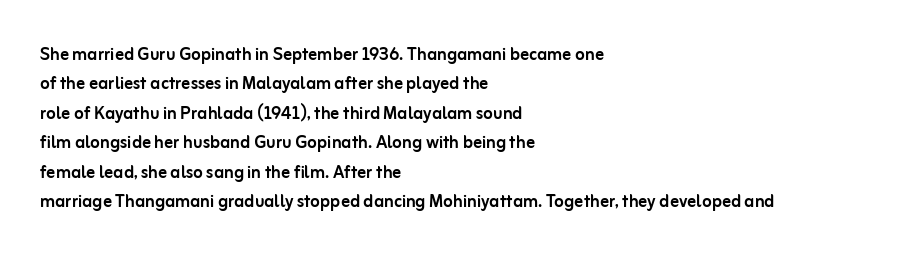
Q: Is the text italic (slanted)? A: No, it is upright.
Q: Is the text underlined? A: No.
Q: How is the paragraph aligned? A: Left-aligned.
Q: Is the spacing between letters normal or unusually wide? A: Normal.
Q: Is the spacing between lines tight, normal or loose? A: Normal.
